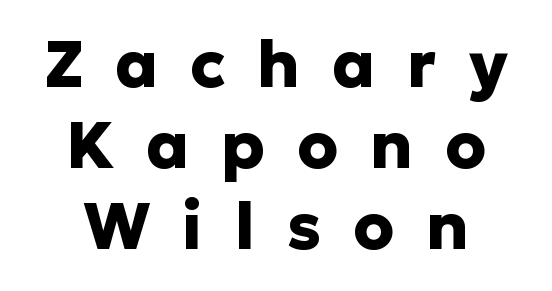
Q: Is the text bold? A: Yes.
Q: Is the text italic (slanted)? A: No, it is upright.
Q: Is the typeface a serif or a sans-serif typeface? A: Sans-serif.
Q: Is the text underlined? A: No.
Q: How is the paragraph aligned? A: Centered.
Q: Is the spacing between letters normal or unusually wide? A: Unusually wide.
Q: Is the spacing between lines tight, normal or loose? A: Normal.
Q: Width (condensed, normal, or wide)? A: Normal.
Q: Stroke contrast? A: Low.
Q: x-height? A: Medium.
Q: Monospaced? A: No.
